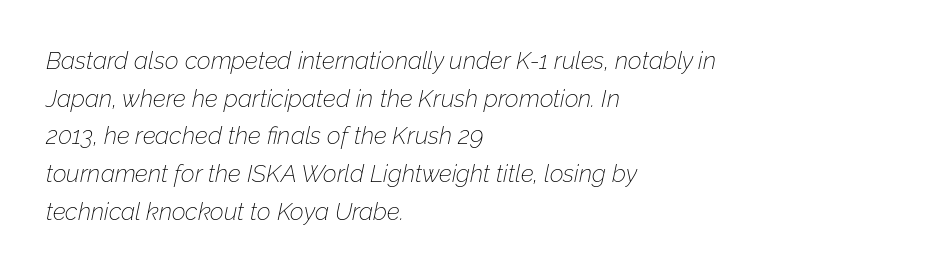
Which margin do the lines hug? The left one — the right edge is uneven. If you drew a line through each stem, it would be angled. Default kerning and tracking; the words read as compact shapes. Words float on clear page, feet unadorned. The strokes are not fattened; the text isn't bold. Normally led — the rows are evenly, conventionally spaced.
